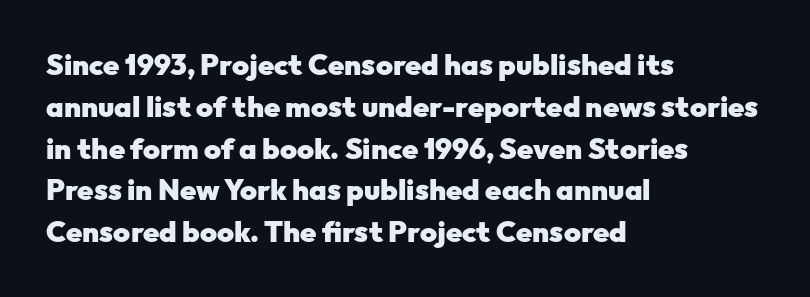
Words appear dense and cohesive because spacing is normal. Unlike a traditional serif, this face leaves its strokes unadorned. The lines sit at an ordinary, default distance from one another. Horizontally, the lines are justified to the leading edge only. Chunky letters — that's bold for sure.
